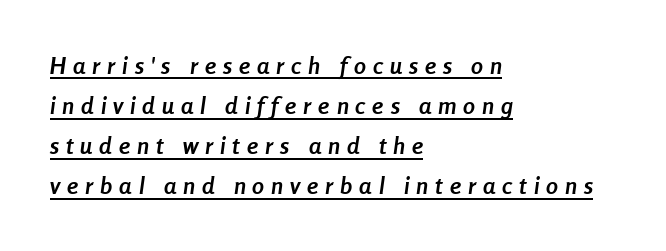
{"italic": "yes", "lean": "right", "slant_degrees": 8, "bold": "yes", "underline": "yes", "align": "left", "line_spacing": "normal", "line_spacing_ratio": 1.67, "letter_spacing": "wide", "letter_spacing_em": 0.29, "glyph_px": 24}
